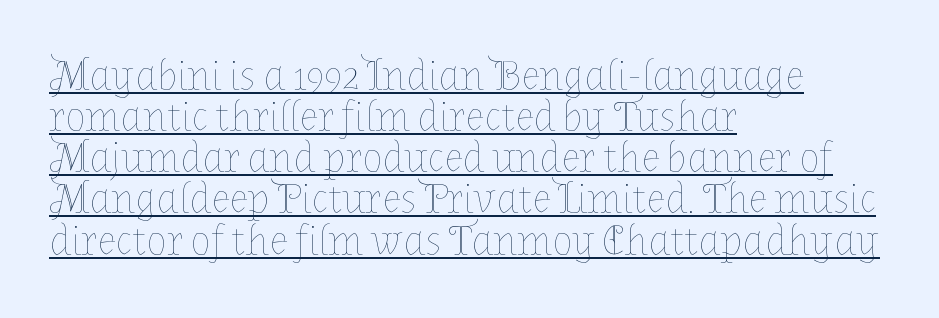
No extra tracking has been applied to these lines. Whoever set this chose condensed vertical rhythm over breathing room. Weight: in the light-to-regular range. The ragged edge is on the right, which tells us the setting is flush left. The axis of the letterforms is exactly vertical. In designer terms, the underline attribute is active on this setting.
